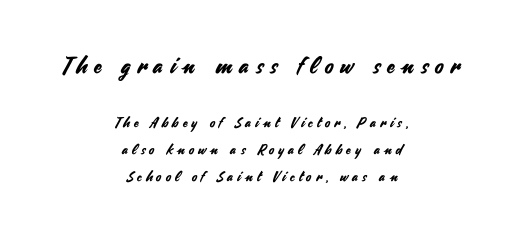
The image shows 23 px text type; set centered, loose line spacing (1.94x), unusually wide letter spacing (+0.3 em), not underlined; the first (top) block is 1.64x larger.
